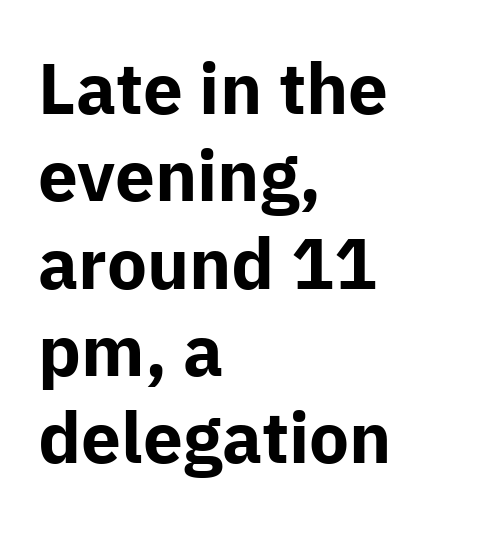
{"serif": "no", "italic": "no", "bold": "yes", "weight": "bold", "width": "normal", "stroke_contrast": "low", "x_height": "medium", "monospaced": "no", "underline": "no", "align": "left", "line_spacing_ratio": 1.23, "letter_spacing": "normal", "letter_spacing_em": 0.0, "glyph_px": 71}
